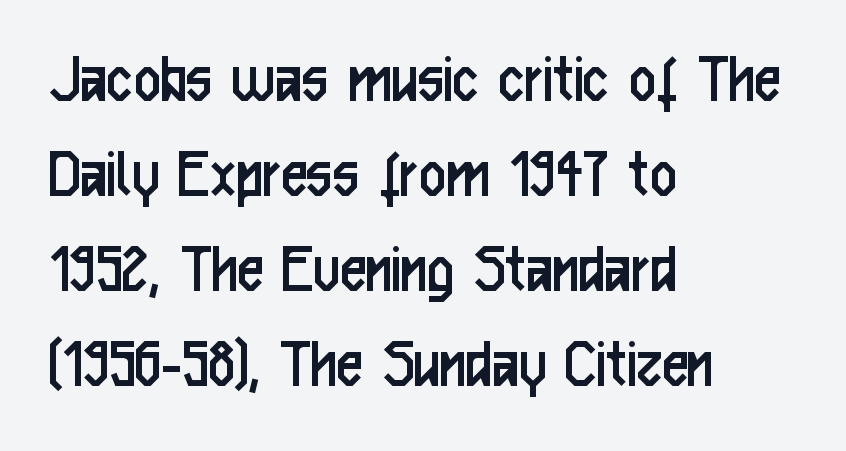
{"serif": "no", "italic": "no", "bold": "no", "weight": "regular", "width": "condensed", "stroke_contrast": "low", "x_height": "medium", "monospaced": "no", "underline": "no", "align": "left", "line_spacing": "normal", "line_spacing_ratio": 1.3, "letter_spacing": "normal", "letter_spacing_em": 0.0, "glyph_px": 73}
